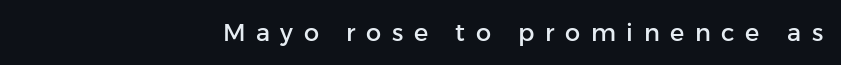
This rendering features lettering with no underline. The lines in this sample share a right terminus and differ only in where they begin. A roman cut, with each character standing at attention. Is the letter spacing exaggerated? Yes — the characters are pushed far apart.
